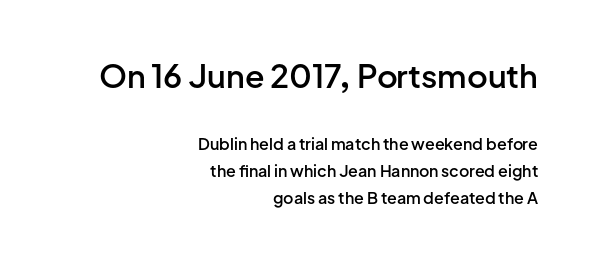
Q: Is the text bold? A: Semi-bold.
Q: Is the text italic (slanted)? A: No, it is upright.
Q: Is the typeface a serif or a sans-serif typeface? A: Sans-serif.
Q: Is the text underlined? A: No.
Q: How is the paragraph aligned? A: Right-aligned.
Q: Is the spacing between letters normal or unusually wide? A: Normal.
Q: Is the spacing between lines tight, normal or loose? A: Normal.
Q: Which block of text is set in a larger size, the first (top) or the second (bottom)? A: The first (top) one.
Q: Width (condensed, normal, or wide)? A: Normal.
Q: Stroke contrast? A: Low.
Q: x-height? A: Medium.
Q: Monospaced? A: No.
